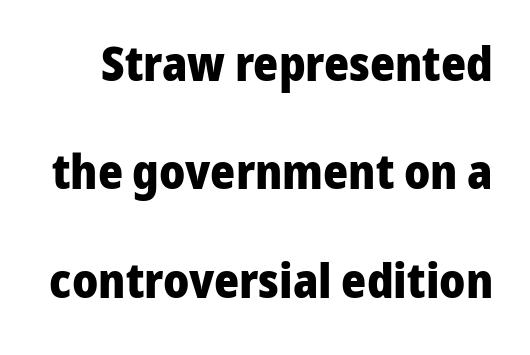
The image shows 48 px heavy sans-serif type, upright; set loose line spacing (2.26x), normal letter spacing, not underlined; low stroke contrast and a medium x-height.
